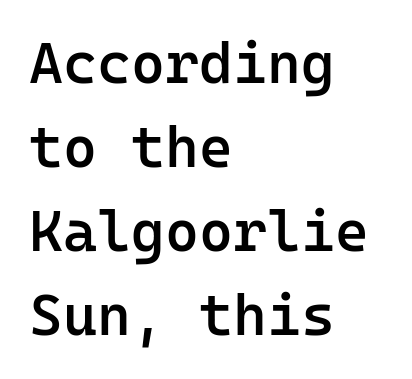
Q: Is the text bold? A: Semi-bold.
Q: Is the text italic (slanted)? A: No, it is upright.
Q: Is the typeface a serif or a sans-serif typeface? A: Sans-serif.
Q: Is the text underlined? A: No.
Q: How is the paragraph aligned? A: Left-aligned.
Q: Is the spacing between letters normal or unusually wide? A: Normal.
Q: Is the spacing between lines tight, normal or loose? A: Normal.
Q: Width (condensed, normal, or wide)? A: Normal.
Q: Stroke contrast? A: Low.
Q: x-height? A: Medium.
Q: Monospaced? A: Yes.
